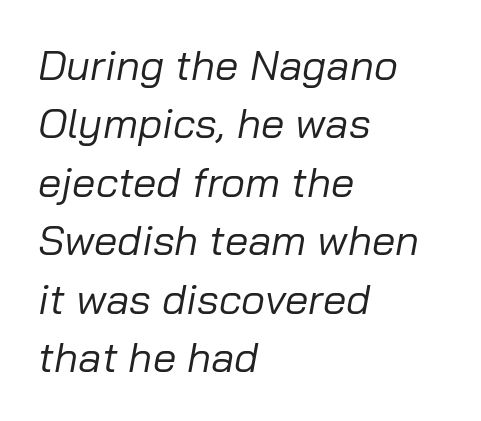
Q: Is the text bold? A: No.
Q: Is the text italic (slanted)? A: Yes, it leans right by about 10 degrees.
Q: Is the text underlined? A: No.
Q: How is the paragraph aligned? A: Left-aligned.
Q: Is the spacing between letters normal or unusually wide? A: Normal.
Q: Is the spacing between lines tight, normal or loose? A: Normal.
Q: Width (condensed, normal, or wide)? A: Normal.
Q: Stroke contrast? A: Low.
Q: x-height? A: Medium.
Q: Monospaced? A: No.
